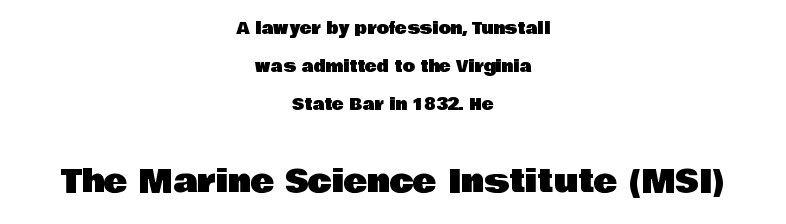
{"serif": "no", "italic": "no", "width": "normal", "stroke_contrast": "low", "x_height": "large", "monospaced": "no", "underline": "no", "align": "center", "line_spacing": "loose", "line_spacing_ratio": 2.39, "letter_spacing": "normal", "letter_spacing_em": 0.0, "larger_block": "second", "size_ratio": 2.0, "glyph_px": 32}
